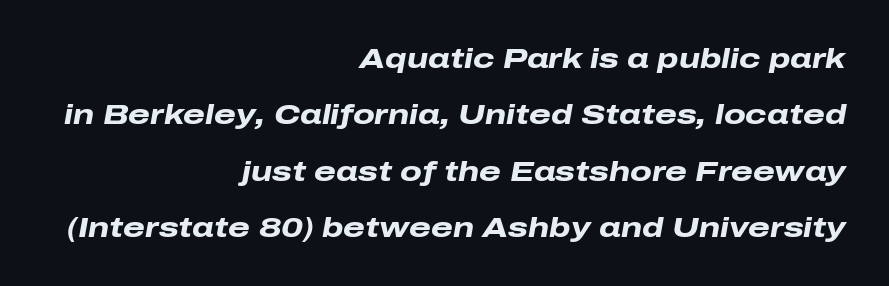
{"italic": "yes", "lean": "right", "slant_degrees": 10, "bold": "yes", "weight": "heavy", "width": "wide", "stroke_contrast": "low", "x_height": "medium", "monospaced": "no", "underline": "no", "align": "right", "line_spacing": "loose", "line_spacing_ratio": 2.01, "letter_spacing": "normal", "letter_spacing_em": 0.0, "glyph_px": 28}
